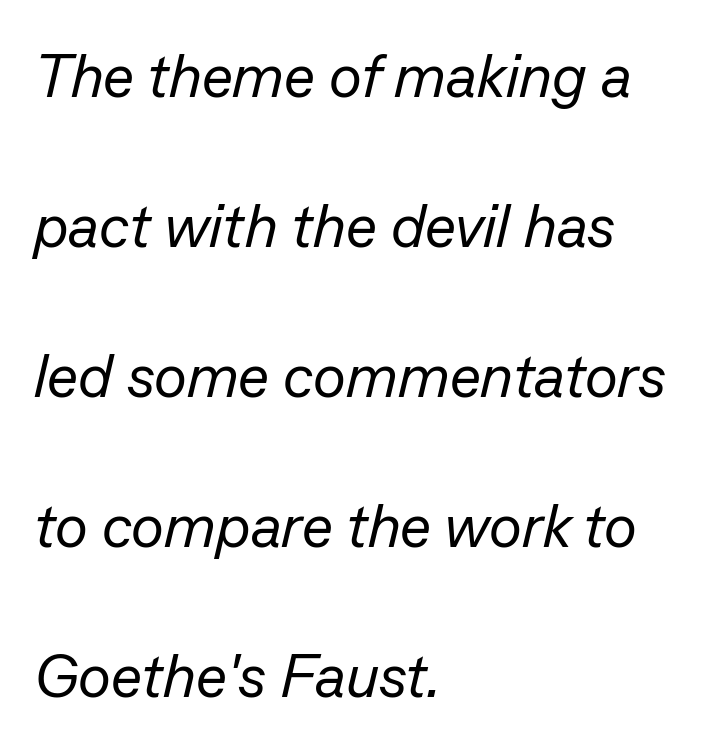
The text block is weighted toward the left margin, trailing off unevenly rightward. You could not count columns in this text — the font is proportionally spaced. Letter spacing: default. You can tell it's italic because the verticals aren't actually vertical. Lines of text with bare space underneath.
